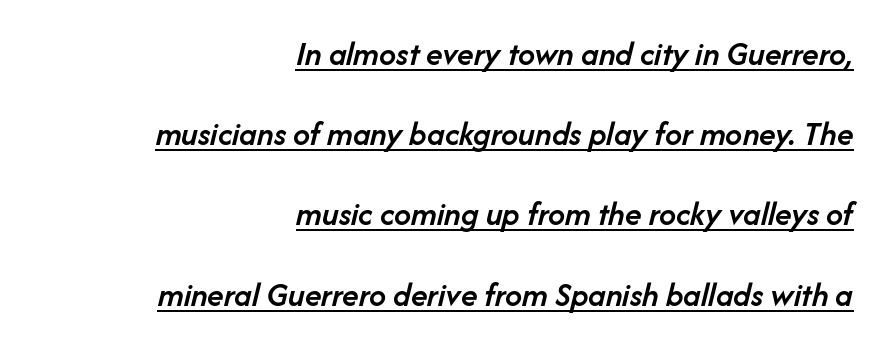
The image shows 34 px semibold type, italic (leaning right); set right-aligned, loose line spacing (2.36x), normal letter spacing, underlined; low stroke contrast and a medium x-height.
